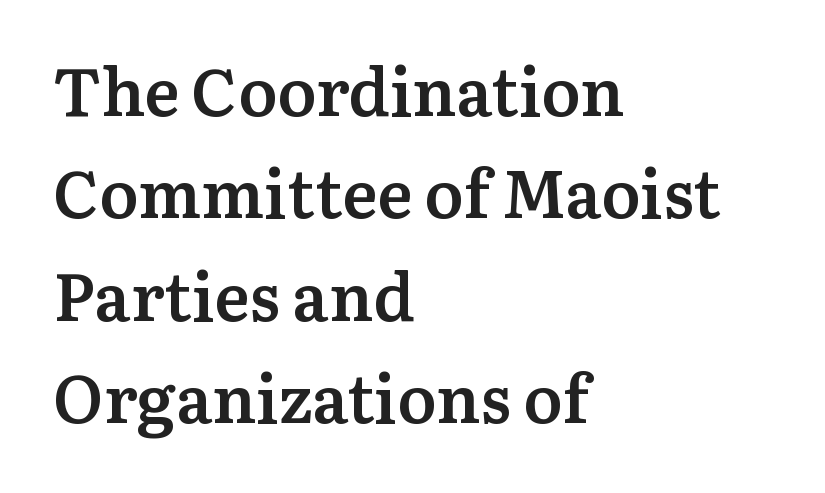
Clear beneath every line of the passage. The rendering uses natural spacing where letterforms have individual widths. Old-style or modern, the face here clearly has serifs. Compared with a centered layout, this one pins lines to the left instead. Characters remain perfectly vertical along every line. The space between consecutive lines is moderate.
